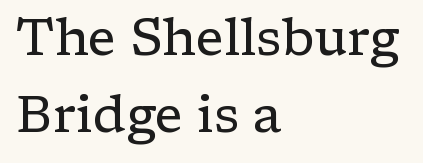
The image shows 52 px regular-weight serif type, upright; set left-aligned, normal line spacing (1.49x), normal letter spacing, not underlined; low stroke contrast and a medium x-height.
